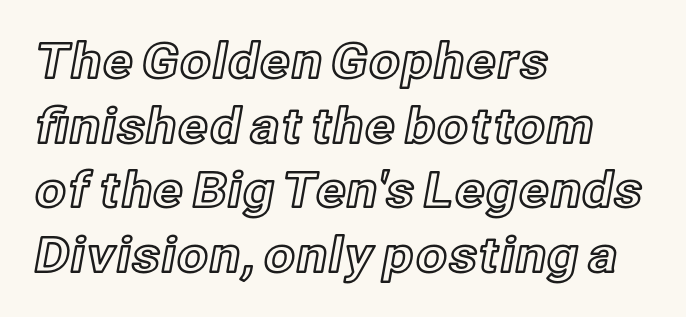
Looks like regular typesetting: each glyph gets only the width it needs. Default kerning and tracking; the words read as compact shapes. In terms of leading, this rendering sits right in the middle.
